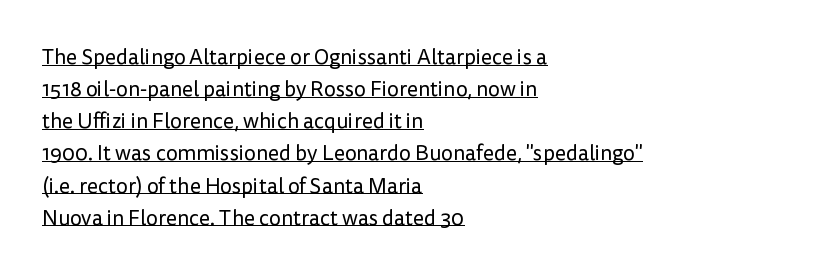
Q: Is the text bold? A: No.
Q: Is the text italic (slanted)? A: No, it is upright.
Q: Is the text underlined? A: Yes.
Q: How is the paragraph aligned? A: Left-aligned.
Q: Is the spacing between letters normal or unusually wide? A: Normal.
Q: Is the spacing between lines tight, normal or loose? A: Normal.
